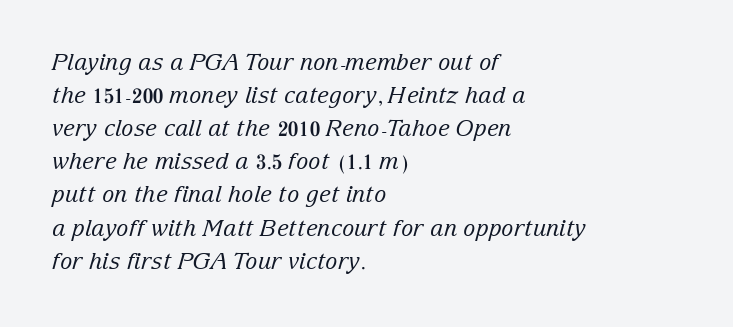
The strokes carry an ordinary text weight at most. No word sits above an underline. Style check: oblique. The letters sit at their default tracking, neither squeezed nor spread.
